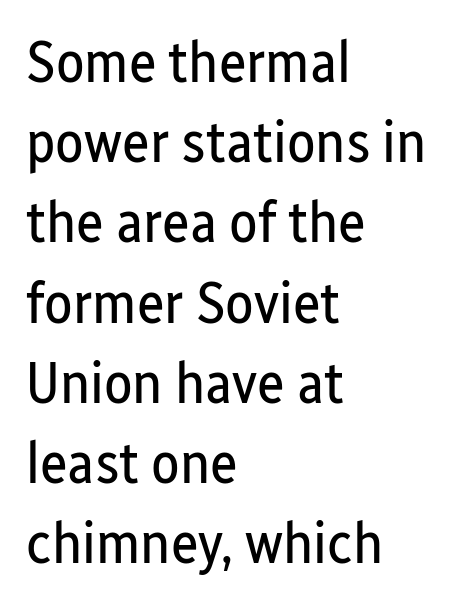
{"serif": "no", "italic": "no", "bold": "no", "weight": "regular", "width": "condensed", "stroke_contrast": "low", "x_height": "medium", "monospaced": "no", "underline": "no", "align": "left", "line_spacing": "normal", "line_spacing_ratio": 1.36, "letter_spacing": "normal", "letter_spacing_em": 0.0, "glyph_px": 59}
